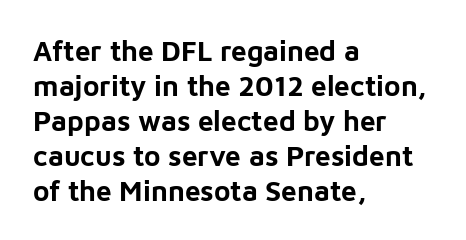
Every character sits straight up, as roman type does. Look at the stroke-to-counter ratio: heavy, a bold. Honestly, the letter spacing is just normal — you wouldn't notice it. How would I describe the line gaps? Plain and ordinary.
